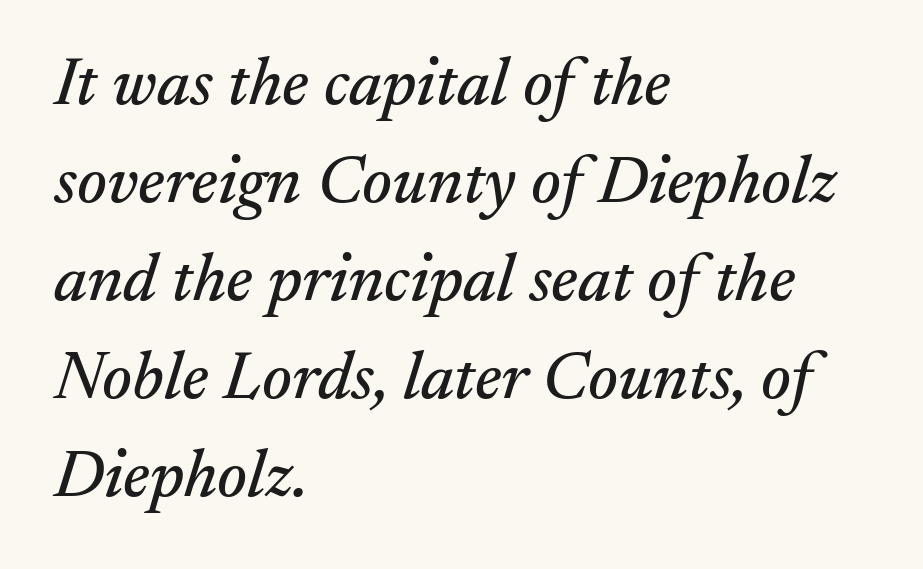
Q: Is the text italic (slanted)? A: Yes, it leans right by about 17 degrees.
Q: Is the typeface a serif or a sans-serif typeface? A: Serif.
Q: Is the text underlined? A: No.
Q: How is the paragraph aligned? A: Left-aligned.
Q: Is the spacing between letters normal or unusually wide? A: Normal.
Q: Is the spacing between lines tight, normal or loose? A: Normal.
Q: Width (condensed, normal, or wide)? A: Normal.
Q: Stroke contrast? A: Medium.
Q: x-height? A: Small.
Q: Monospaced? A: No.
